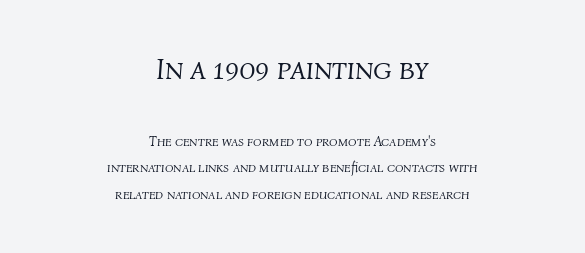
{"italic": "yes", "lean": "right", "slant_degrees": 4, "bold": "no", "weight": "light", "width": "normal", "stroke_contrast": "medium", "x_height": "medium", "monospaced": "no", "underline": "no", "align": "center", "line_spacing_ratio": 1.86, "letter_spacing": "normal", "letter_spacing_em": 0.0, "larger_block": "first", "size_ratio": 2.21, "glyph_px": 31}
